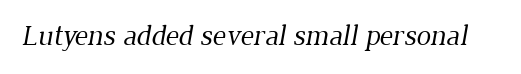
The image shows 29 px regular-weight serif type; set normal letter spacing, not underlined; low stroke contrast and a medium x-height.
